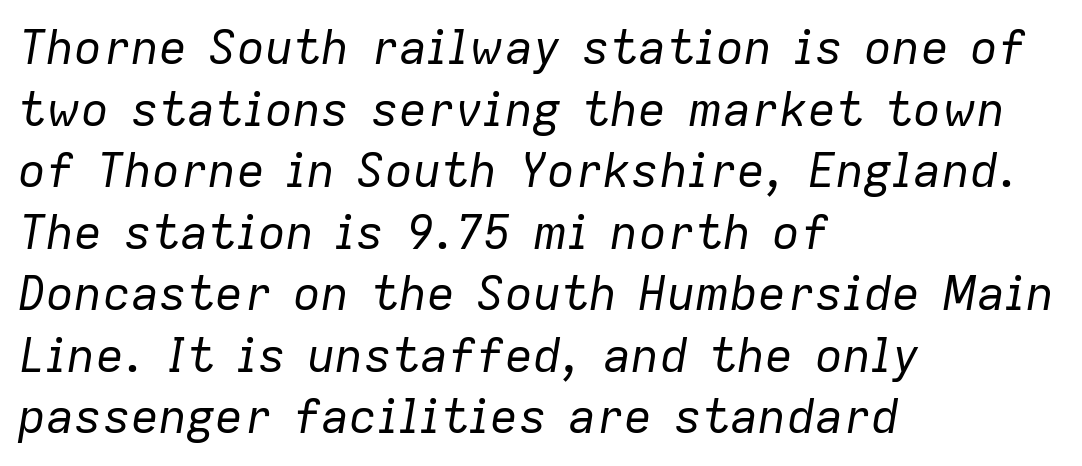
{"italic": "yes", "lean": "right", "slant_degrees": 9, "bold": "no", "weight": "regular", "width": "normal", "stroke_contrast": "low", "x_height": "medium", "monospaced": "no", "underline": "no", "align": "left", "line_spacing": "normal", "line_spacing_ratio": 1.31, "letter_spacing": "normal", "letter_spacing_em": 0.0, "glyph_px": 47}
